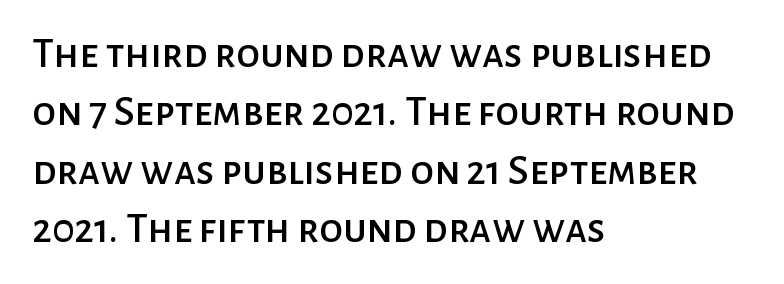
Does the type have serifs? No, each stem ends abruptly. This rendering uses left alignment, leaving the right contour irregular. Rule under the text: the space is simply empty. A typesetter would call this leading conventional body-copy spacing. Do the characters align in a grid? No, the font is proportional.
